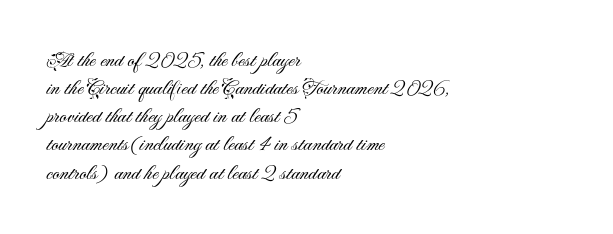
Normally led — the rows are evenly, conventionally spaced. Underlining? Definitely not there. The passage is arranged the way most books set body copy — flush left. Default kerning and tracking; the words read as compact shapes.
